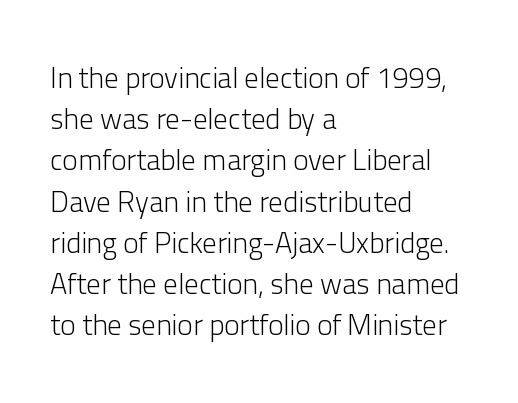
Q: Is the text bold? A: No.
Q: Is the text italic (slanted)? A: No, it is upright.
Q: Is the typeface a serif or a sans-serif typeface? A: Sans-serif.
Q: Is the text underlined? A: No.
Q: How is the paragraph aligned? A: Left-aligned.
Q: Is the spacing between letters normal or unusually wide? A: Normal.
Q: Is the spacing between lines tight, normal or loose? A: Normal.
Q: Width (condensed, normal, or wide)? A: Normal.
Q: Stroke contrast? A: Low.
Q: x-height? A: Medium.
Q: Monospaced? A: No.
